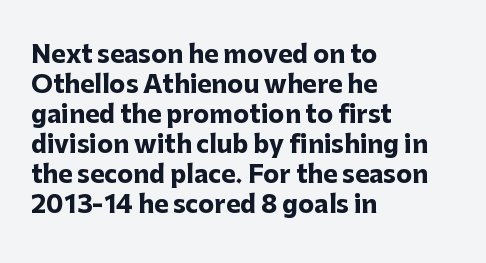
The characters look thick and weighty, a clear bold. Rows of type keep a routine distance in the vertical direction. Each word holds together tightly as a unit, with standard inter-letter gaps. Does the copy run flush right? No — it runs flush left. Beneath every word, the page is bare.
